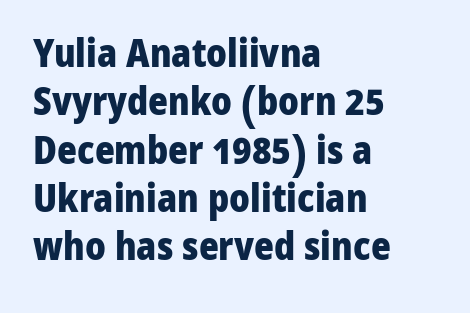
{"serif": "no", "italic": "no", "bold": "yes", "weight": "heavy", "width": "normal", "stroke_contrast": "low", "x_height": "medium", "monospaced": "no", "underline": "no", "align": "left", "line_spacing": "normal", "line_spacing_ratio": 1.27, "letter_spacing": "normal", "letter_spacing_em": 0.0, "glyph_px": 38}
